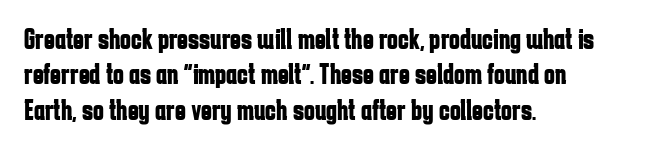
The area under the type is left untouched. The characters display no serif detailing; their extremities are plain. This is the regular roman posture of the typeface. The type is set solid horizontally, with unmodified tracking.
